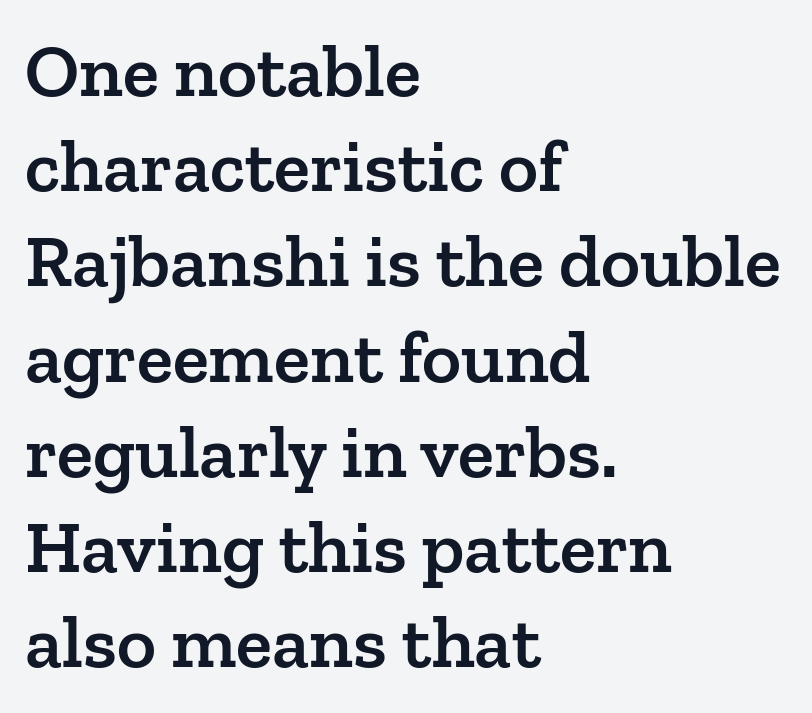
The image shows 75 px semibold serif type, upright; set left-aligned, normal line spacing (1.27x), normal letter spacing, not underlined; low stroke contrast and a medium x-height.
